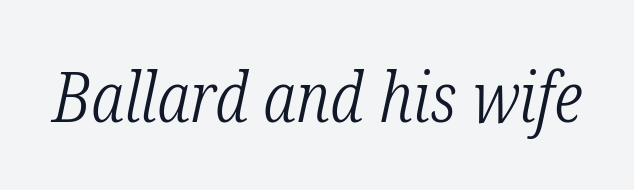
The image shows 70 px light, condensed serif type, italic (leaning right); set normal letter spacing, not underlined; low stroke contrast and a medium x-height.
